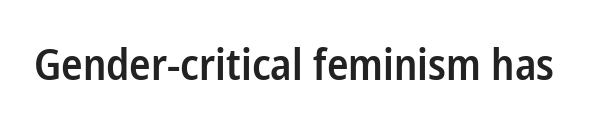
{"serif": "no", "italic": "no", "bold": "semi", "weight": "semibold", "width": "condensed", "stroke_contrast": "low", "x_height": "medium", "monospaced": "no", "underline": "no", "letter_spacing": "normal", "letter_spacing_em": 0.0, "glyph_px": 43}
